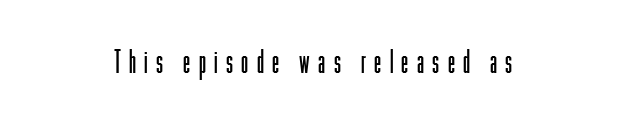
The image shows 32 px light, condensed sans-serif type, upright; set unusually wide letter spacing (+0.26 em), not underlined; low stroke contrast and a medium x-height.
